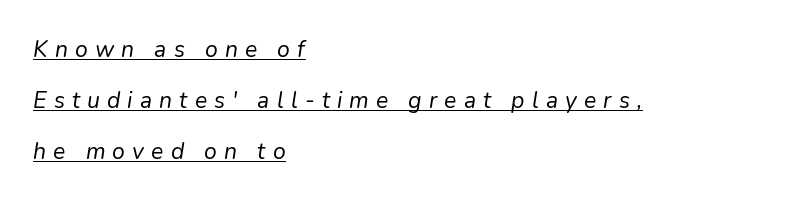
A classic flush-left, rag-right setting is used for this passage. Bold? No — there's no thickening of the strokes. Glyph-to-glyph distance is far greater than everyday printed text. The rendering uses a large line-height, opening up the rows.
